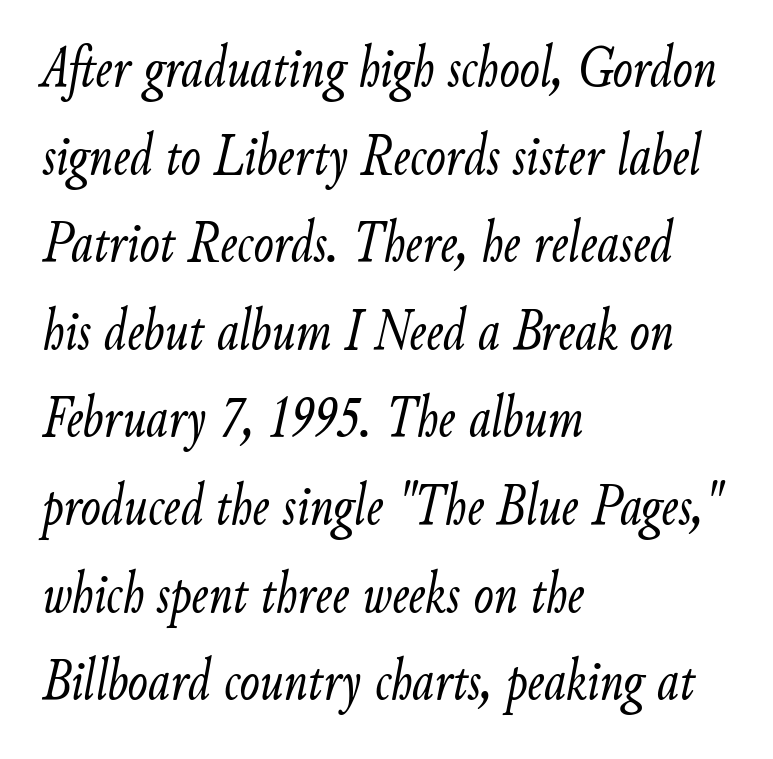
Words float on clear page, feet unadorned. Every character sits at an angle, as italics do. The font sits on the lighter half of the weight spectrum, regular included. Typeset ragged right — the left edge is the straight one. Varying glyph widths throughout — classic text-font behaviour. What stands out about the letter spacing? Nothing — it is the standard amount.
